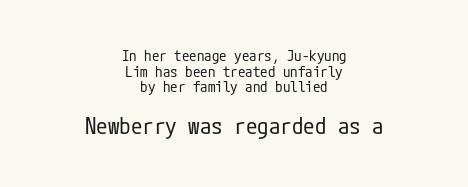
Typesetter's note — lower block bumped up in size, upper block left smaller. The typeface has the unassuming heft of standard copy or less. The specimen omits any rule beneath the text block's lines. The axis of the letterforms is exactly vertical. Characters follow at the spacing the type designer built in. Line spacing here is tight.
